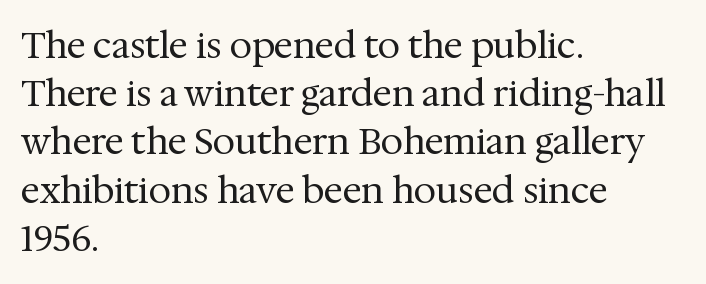
Q: Is the text bold? A: No.
Q: Is the text italic (slanted)? A: No, it is upright.
Q: Is the typeface a serif or a sans-serif typeface? A: Serif.
Q: Is the text underlined? A: No.
Q: How is the paragraph aligned? A: Left-aligned.
Q: Is the spacing between letters normal or unusually wide? A: Normal.
Q: Is the spacing between lines tight, normal or loose? A: Normal.
Q: Width (condensed, normal, or wide)? A: Normal.
Q: Stroke contrast? A: Medium.
Q: x-height? A: Medium.
Q: Monospaced? A: No.
